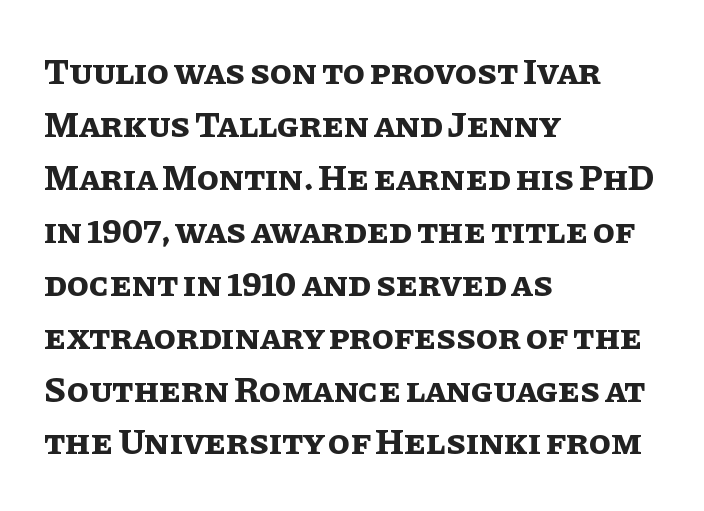
Its strokes are broad and dark, the hallmark of bold type. Summary of vertical rhythm: regular, with standard interline spacing. Ordinary non-slanted type is in use. Plain, unruled lines of type.
